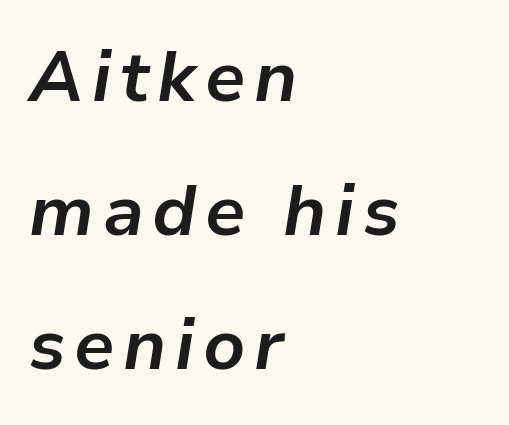
The axis of the letterforms is tilted away from vertical. Beneath every word, the page is bare. Horizontal alignment here is leftward, the default for most running prose. Students, this is bold: see how much ink each stroke carries. Note the varied advance widths — an 'i' is clearly narrower than an 'm'.
